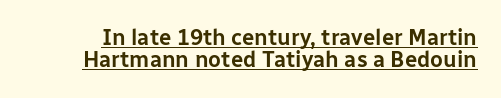
Q: Is the text italic (slanted)? A: No, it is upright.
Q: Is the text underlined? A: Yes.
Q: Is the spacing between letters normal or unusually wide? A: Normal.
Q: Is the spacing between lines tight, normal or loose? A: Tight.
